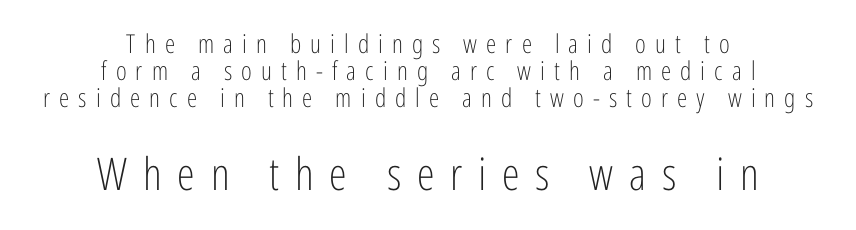
The image shows 45 px light, condensed sans-serif type, upright; set centered, tight line spacing (1.03x), unusually wide letter spacing (+0.35 em), not underlined; the second (bottom) block is 1.73x larger; low stroke contrast and a medium x-height.
